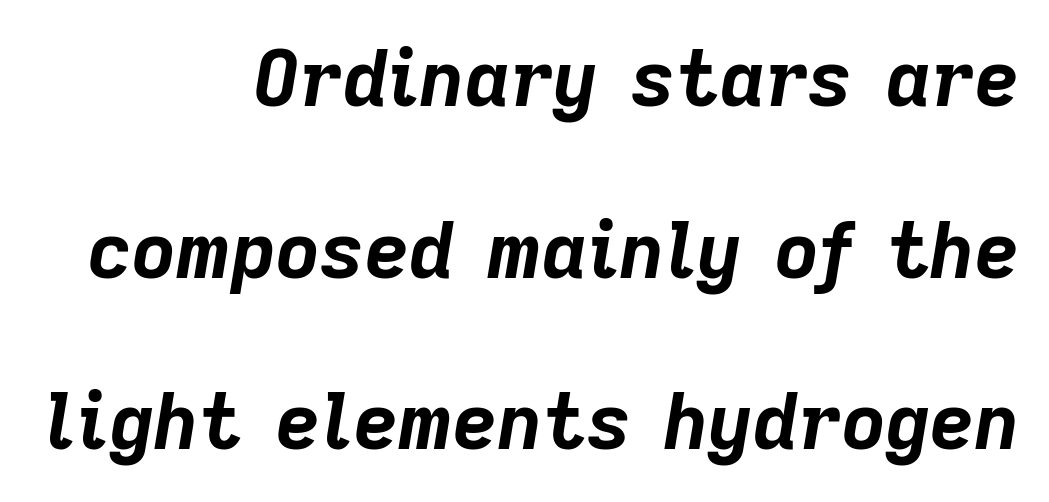
{"italic": "yes", "lean": "right", "slant_degrees": 9, "bold": "yes", "weight": "bold", "width": "normal", "stroke_contrast": "low", "x_height": "medium", "monospaced": "no", "underline": "no", "align": "right", "line_spacing": "loose", "line_spacing_ratio": 2.23, "letter_spacing": "normal", "letter_spacing_em": 0.0, "glyph_px": 77}
